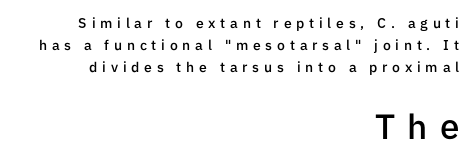
{"serif": "no", "italic": "no", "bold": "semi", "weight": "semibold", "width": "normal", "stroke_contrast": "low", "x_height": "medium", "monospaced": "no", "underline": "no", "align": "right", "line_spacing": "normal", "line_spacing_ratio": 1.57, "letter_spacing": "wide", "letter_spacing_em": 0.34, "larger_block": "second", "size_ratio": 2.5, "glyph_px": 35}
